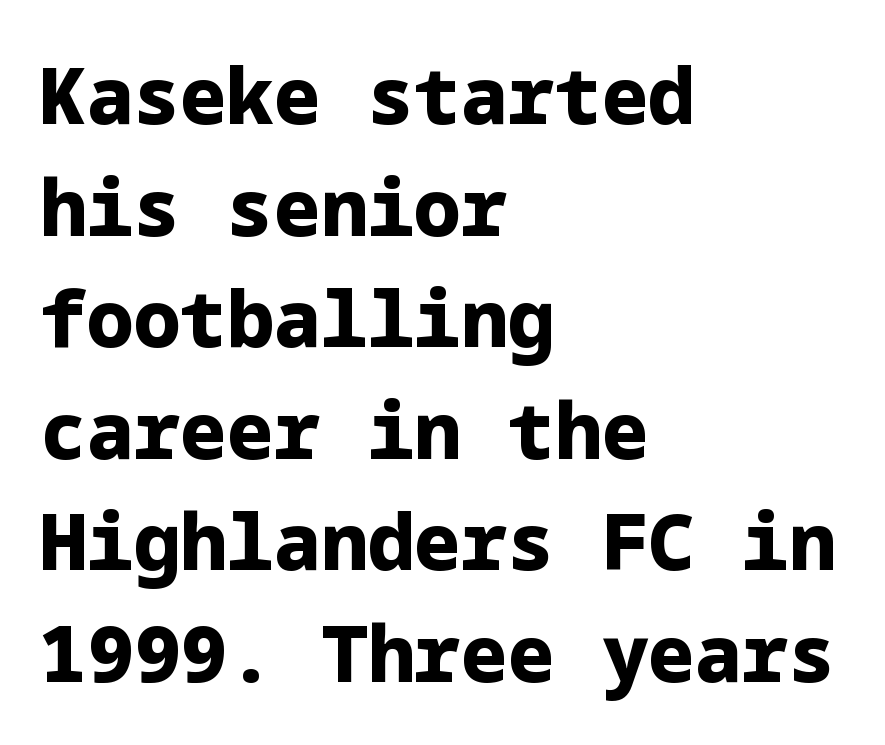
The image shows 78 px heavy sans-serif type, upright; set left-aligned, normal line spacing (1.43x), normal letter spacing, not underlined; low stroke contrast and a medium x-height.
